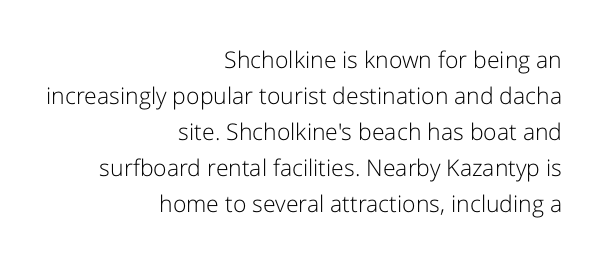
Horizontal bands of white between lines are of average thickness. Anything drawn beneath the words? Only blank space. Stems and bowls with no extra thickness — not bold. Is there any slant? The stems are plumb. If you drew a ruler down the right edge, every line would touch it.
